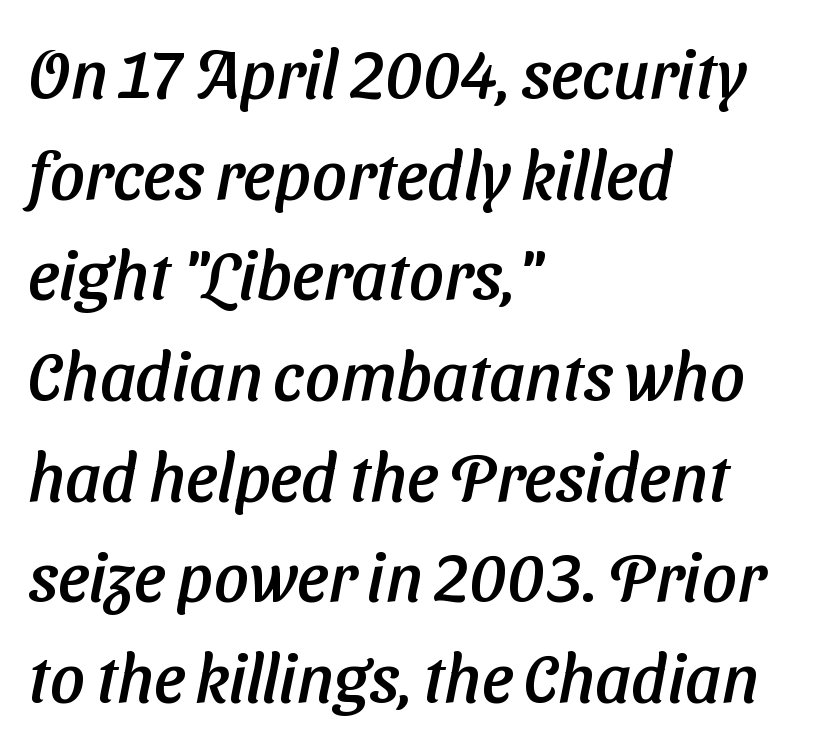
Underline: absent. These lines keep a tight, regular rhythm from letter to letter. A typesetter would call this leading conventional body-copy spacing. Note the varied advance widths — an 'i' is clearly narrower than an 'm'.
